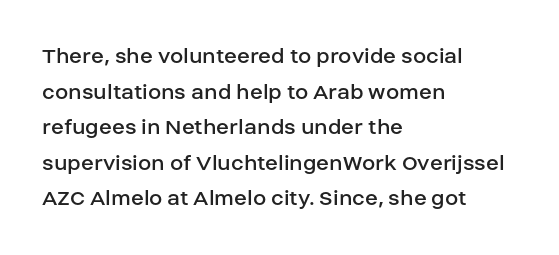
No italicization has been applied; the sample stays upright. Each line starts at the same left margin while the right side varies. Weight: regular or lighter. Compared with typical paragraphs, the rows here are spaced about the same. No extra tracking has been applied to these lines. Any mark beneath the type? The region is blank.
